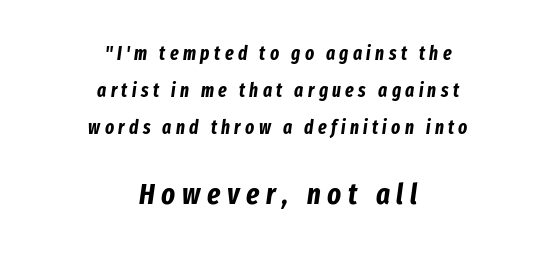
{"italic": "yes", "lean": "right", "slant_degrees": 8, "bold": "yes", "weight": "bold", "width": "condensed", "stroke_contrast": "low", "x_height": "medium", "monospaced": "no", "underline": "no", "align": "center", "line_spacing": "loose", "line_spacing_ratio": 1.95, "letter_spacing": "wide", "letter_spacing_em": 0.23, "larger_block": "second", "size_ratio": 1.53, "glyph_px": 29}
